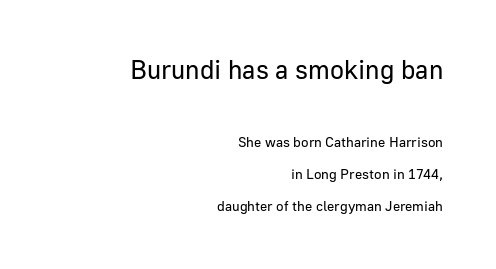
Q: Is the text bold? A: No.
Q: Is the text italic (slanted)? A: No, it is upright.
Q: Is the text underlined? A: No.
Q: How is the paragraph aligned? A: Right-aligned.
Q: Is the spacing between letters normal or unusually wide? A: Normal.
Q: Is the spacing between lines tight, normal or loose? A: Loose.
Q: Which block of text is set in a larger size, the first (top) or the second (bottom)? A: The first (top) one.
